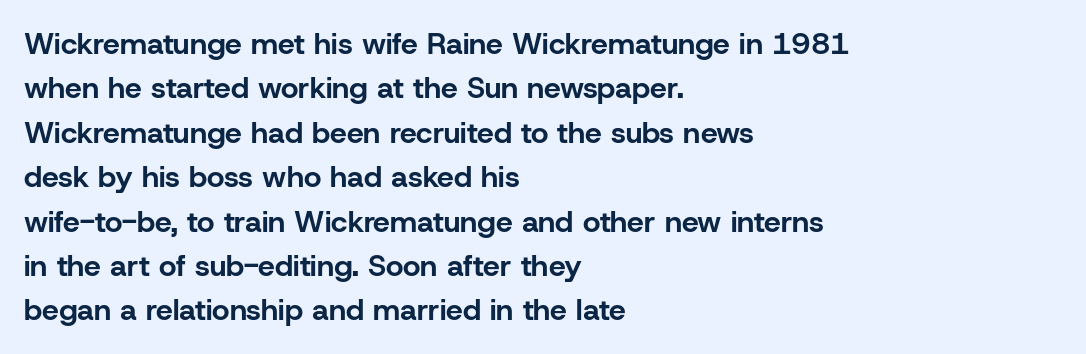
Look at the bottom of the vertical strokes: they stop flat, with no serifs. Honestly, the row spacing looks completely unremarkable. These lines were composed using upright roman letters. Do the characters align in a grid? No, the font is proportional. Does the weight exceed regular? Yes, all the way to bold. The lines in this sample share a left origin and differ only in where they stop.
